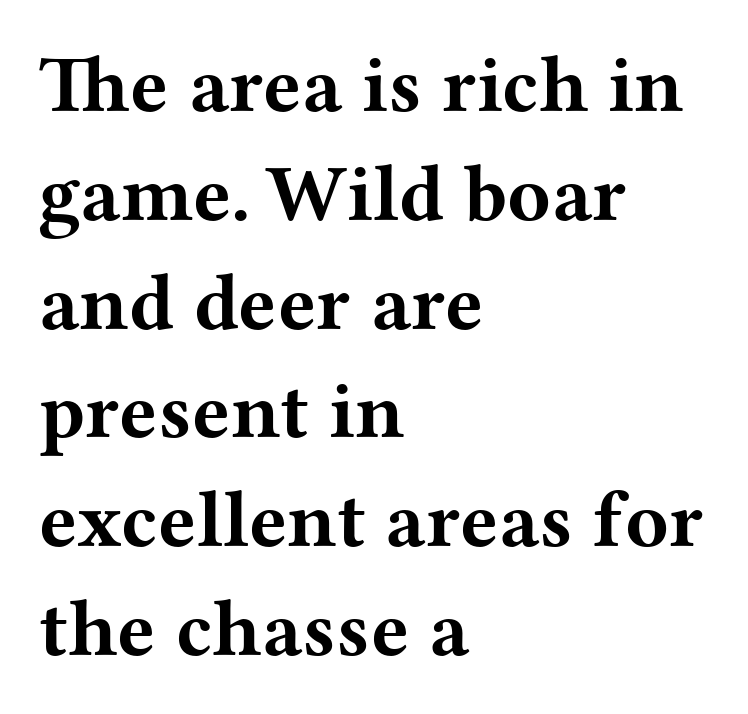
Beneath every word, the page is bare. In terms of letterspacing, this is plain default setting. Bold? Absolutely — the strokes are thick and heavy. Is there any slant? The stems are plumb.
